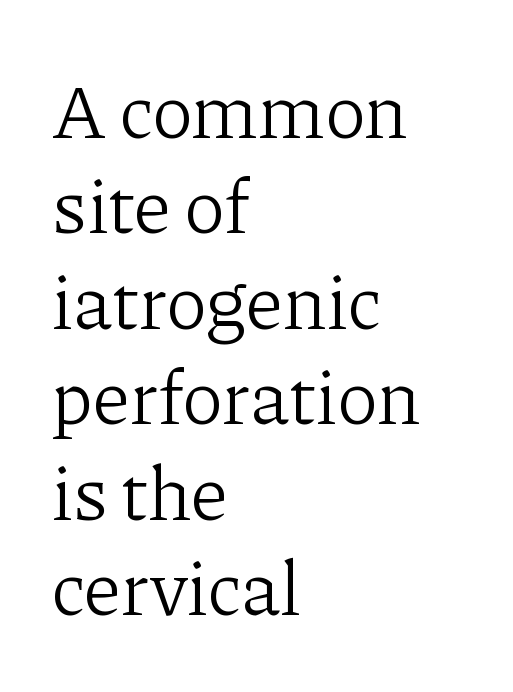
Q: Is the text bold? A: No.
Q: Is the text italic (slanted)? A: No, it is upright.
Q: Is the typeface a serif or a sans-serif typeface? A: Serif.
Q: Is the text underlined? A: No.
Q: How is the paragraph aligned? A: Left-aligned.
Q: Is the spacing between letters normal or unusually wide? A: Normal.
Q: Width (condensed, normal, or wide)? A: Normal.
Q: Stroke contrast? A: Low.
Q: x-height? A: Medium.
Q: Monospaced? A: No.
